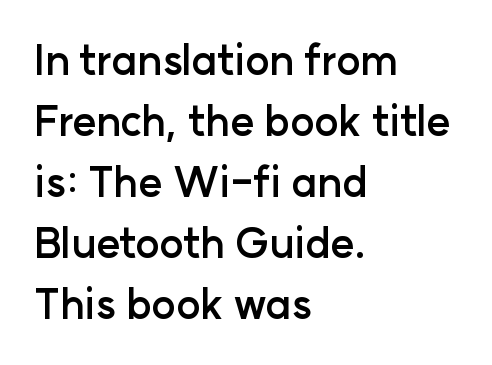
Q: Is the text bold? A: Yes.
Q: Is the text italic (slanted)? A: No, it is upright.
Q: Is the typeface a serif or a sans-serif typeface? A: Sans-serif.
Q: Is the text underlined? A: No.
Q: How is the paragraph aligned? A: Left-aligned.
Q: Is the spacing between letters normal or unusually wide? A: Normal.
Q: Is the spacing between lines tight, normal or loose? A: Normal.
Q: Width (condensed, normal, or wide)? A: Normal.
Q: Stroke contrast? A: Low.
Q: x-height? A: Medium.
Q: Monospaced? A: No.
